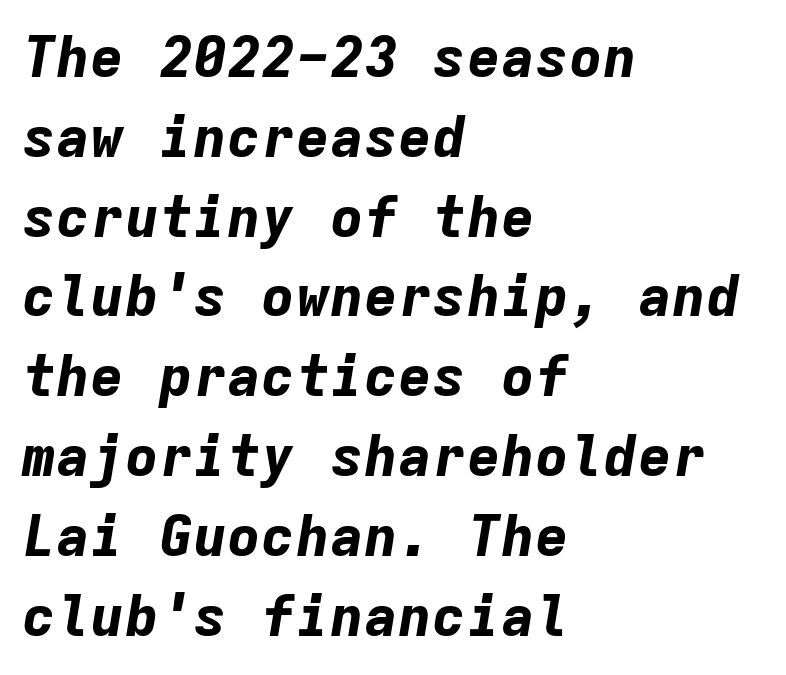
{"italic": "yes", "lean": "right", "slant_degrees": 9, "bold": "yes", "weight": "bold", "width": "normal", "stroke_contrast": "low", "x_height": "medium", "monospaced": "yes", "underline": "no", "align": "left", "line_spacing": "normal", "line_spacing_ratio": 1.4, "letter_spacing": "normal", "letter_spacing_em": 0.0, "glyph_px": 57}
